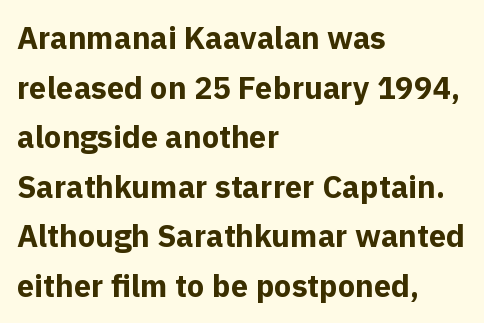
Q: Is the text bold? A: Yes.
Q: Is the text italic (slanted)? A: No, it is upright.
Q: Is the typeface a serif or a sans-serif typeface? A: Sans-serif.
Q: Is the text underlined? A: No.
Q: How is the paragraph aligned? A: Left-aligned.
Q: Is the spacing between letters normal or unusually wide? A: Normal.
Q: Is the spacing between lines tight, normal or loose? A: Normal.
Q: Width (condensed, normal, or wide)? A: Normal.
Q: x-height? A: Medium.
Q: Monospaced? A: No.
